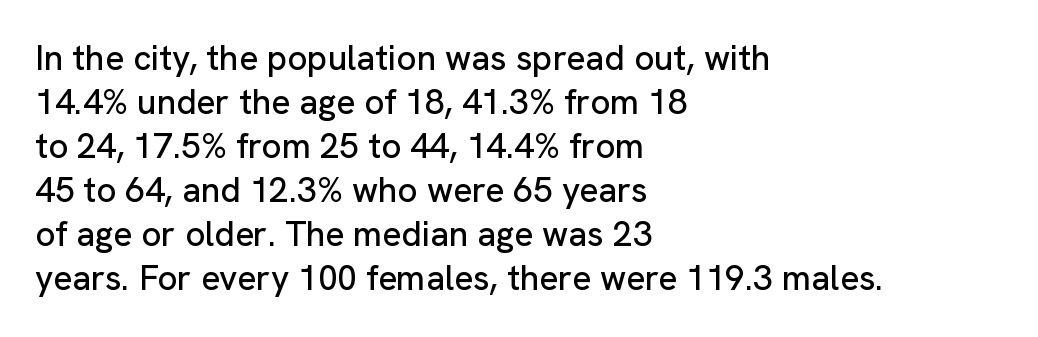
The image shows 35 px sans-serif type, upright; set left-aligned, normal line spacing (1.26x), normal letter spacing, not underlined; low stroke contrast and a medium x-height.
